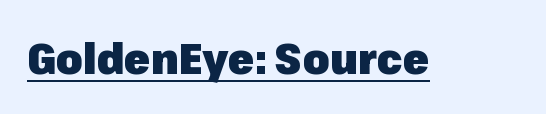
{"serif": "no", "italic": "no", "bold": "yes", "weight": "heavy", "width": "normal", "stroke_contrast": "low", "x_height": "medium", "monospaced": "no", "underline": "yes", "letter_spacing": "normal", "letter_spacing_em": 0.0, "glyph_px": 43}
